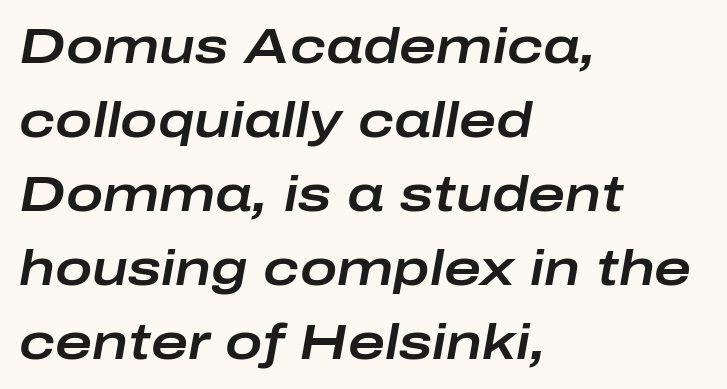
The image shows 50 px wide type, italic (leaning right); set left-aligned, normal line spacing (1.48x), normal letter spacing, not underlined; low stroke contrast and a medium x-height.
